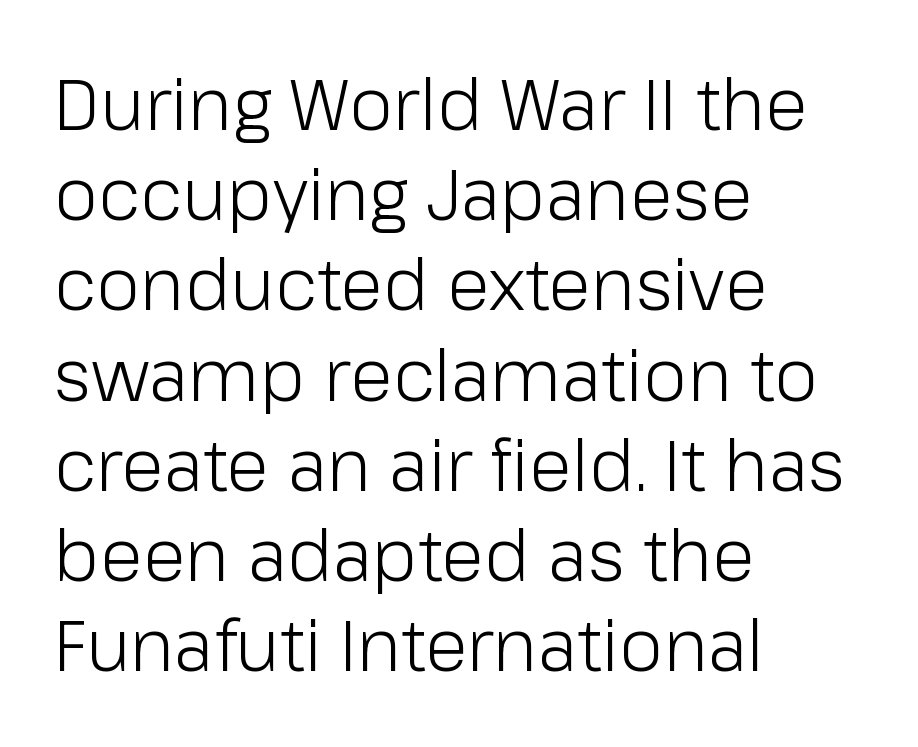
Q: Is the text bold? A: No.
Q: Is the text italic (slanted)? A: No, it is upright.
Q: Is the typeface a serif or a sans-serif typeface? A: Sans-serif.
Q: Is the text underlined? A: No.
Q: How is the paragraph aligned? A: Left-aligned.
Q: Is the spacing between letters normal or unusually wide? A: Normal.
Q: Is the spacing between lines tight, normal or loose? A: Normal.
Q: Width (condensed, normal, or wide)? A: Normal.
Q: Stroke contrast? A: Low.
Q: x-height? A: Medium.
Q: Monospaced? A: No.
